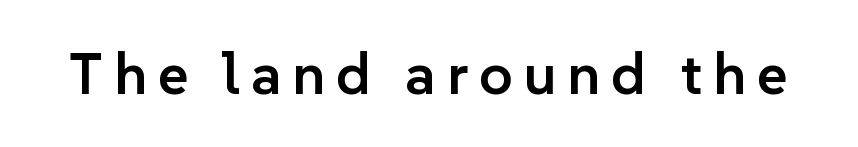
{"serif": "no", "italic": "no", "bold": "semi", "weight": "semibold", "width": "normal", "stroke_contrast": "low", "x_height": "medium", "monospaced": "no", "underline": "no", "glyph_px": 59}
